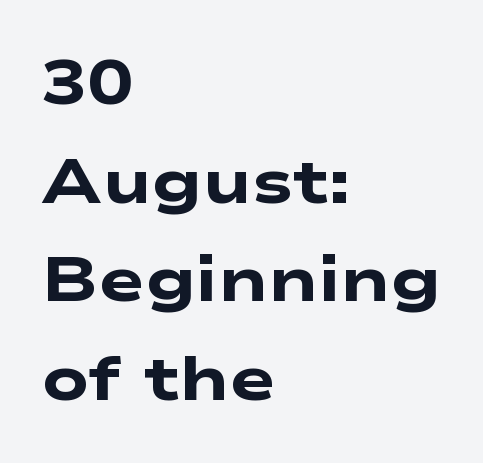
{"serif": "no", "bold": "yes", "weight": "heavy", "width": "wide", "stroke_contrast": "low", "x_height": "medium", "monospaced": "no", "underline": "no", "align": "left", "line_spacing": "normal", "line_spacing_ratio": 1.59, "letter_spacing": "normal", "letter_spacing_em": 0.0, "glyph_px": 62}
